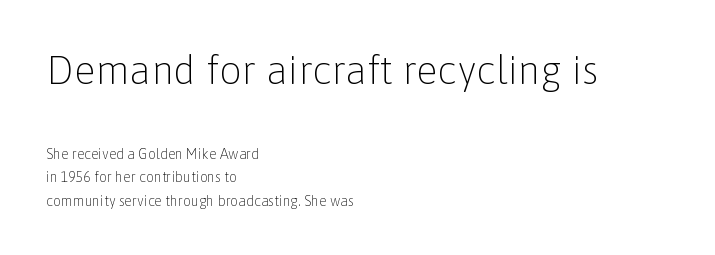
This sample keeps an unexceptional amount of space between lines. Tracking value appears to be zero — textbook default spacing. You get the large type first, then a drop to smaller type. Here the designer chose a conventional face with non-uniform glyph widths. Weight: in the light-to-regular range. Vertical strokes here are truly vertical.
